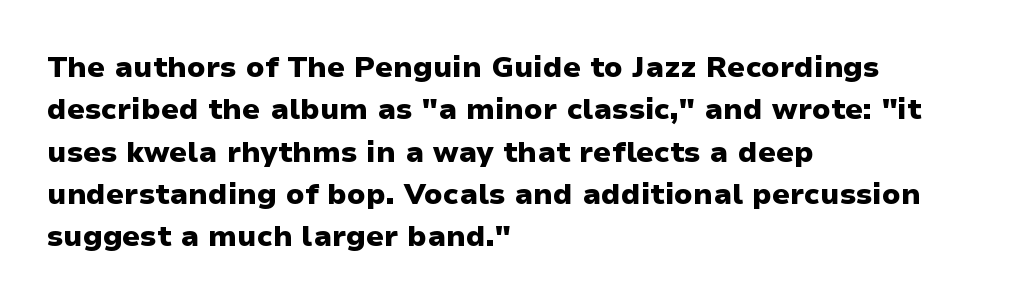
The image shows 29 px heavy sans-serif type, upright; set left-aligned, normal line spacing (1.46x), normal letter spacing, not underlined; low stroke contrast and a medium x-height.
